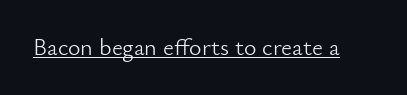
Q: Is the text bold? A: No.
Q: Is the text italic (slanted)? A: No, it is upright.
Q: Is the text underlined? A: Yes.
Q: Is the spacing between letters normal or unusually wide? A: Normal.
